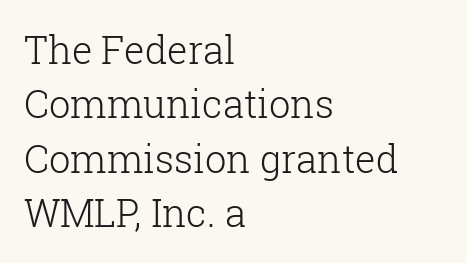
The image shows 38 px light serif type, upright; set left-aligned, normal line spacing (1.43x), normal letter spacing, not underlined; low stroke contrast and a medium x-height.
